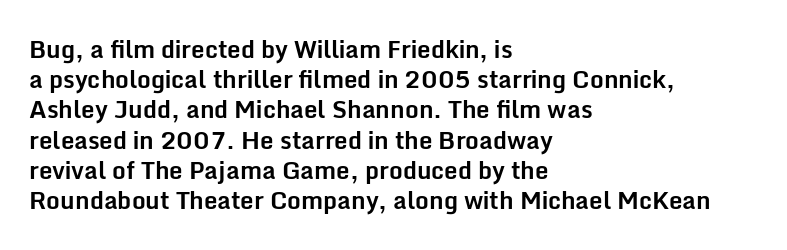
The ragged edge is on the right, which tells us the setting is flush left. The space beneath each line is pristine and unruled. This rendering leaves character spacing at its baseline value. The passage shown stacks its lines at a standard gap. Italic? Not at all — the glyphs are vertical. Emphasis by weight is at full strength: bold.
